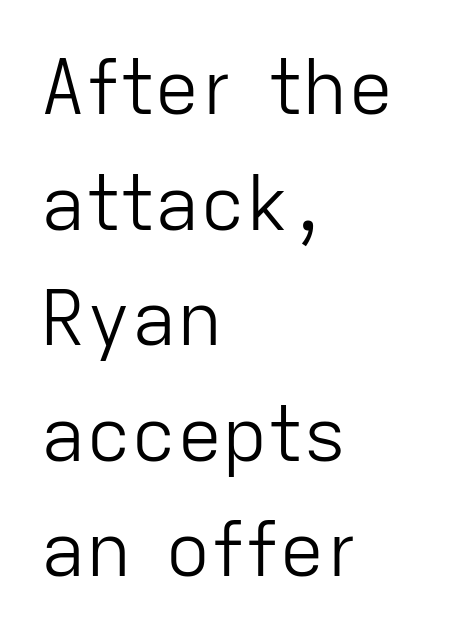
The image shows 76 px light sans-serif type, upright; set left-aligned, normal line spacing (1.52x), normal letter spacing, not underlined; low stroke contrast and a medium x-height.
